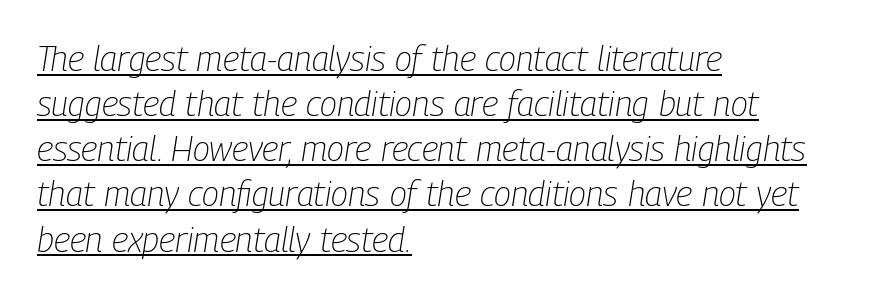
Character widths vary here, with narrow letters taking less room than wide ones. A typesetter would call this leading conventional body-copy spacing. Nothing unusual about the tracking: characters are spaced as the font intends. Does the copy run flush right? No — it runs flush left.
